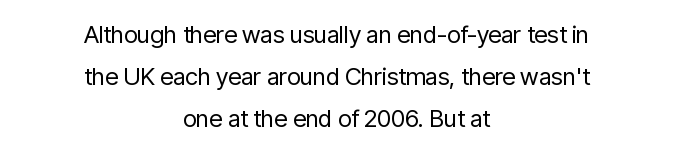
Q: Is the text bold? A: No.
Q: Is the text italic (slanted)? A: No, it is upright.
Q: Is the text underlined? A: No.
Q: How is the paragraph aligned? A: Centered.
Q: Is the spacing between letters normal or unusually wide? A: Normal.
